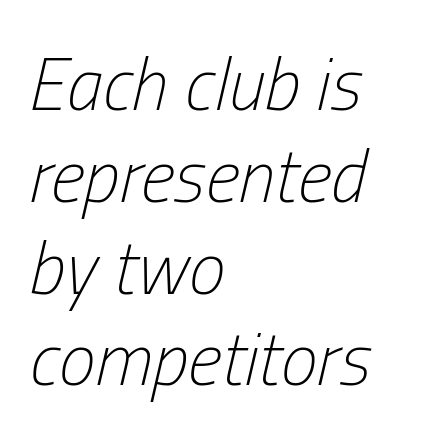
Q: Is the text bold? A: No.
Q: Is the text italic (slanted)? A: Yes, it leans right by about 13 degrees.
Q: Is the text underlined? A: No.
Q: How is the paragraph aligned? A: Left-aligned.
Q: Is the spacing between letters normal or unusually wide? A: Normal.
Q: Width (condensed, normal, or wide)? A: Condensed.
Q: Stroke contrast? A: Low.
Q: x-height? A: Medium.
Q: Monospaced? A: No.
